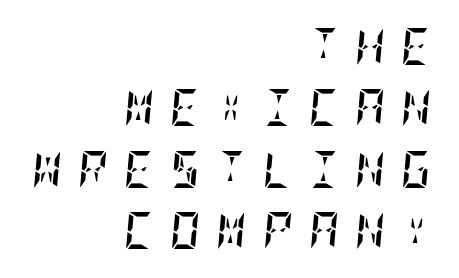
The image shows 37 px semibold, condensed type, italic (leaning right); set right-aligned, normal line spacing (1.66x), unusually wide letter spacing (+0.43 em), not underlined; low stroke contrast and a large x-height.
